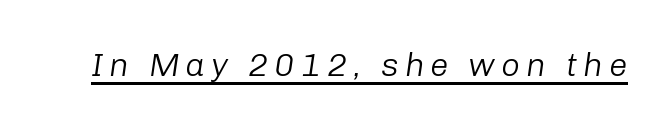
Q: Is the text bold? A: No.
Q: Is the text italic (slanted)? A: Yes, it leans right by about 8 degrees.
Q: Is the text underlined? A: Yes.
Q: Width (condensed, normal, or wide)? A: Normal.
Q: Stroke contrast? A: Low.
Q: x-height? A: Medium.
Q: Monospaced? A: No.
